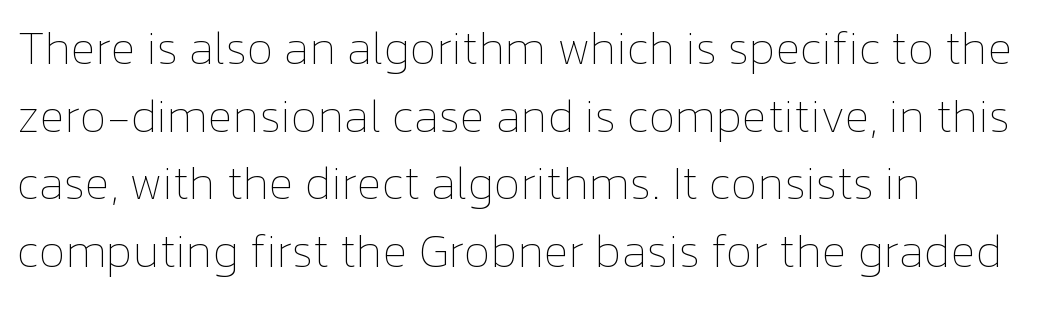
The setting favours the left margin, as ordinary paragraphs usually do. The face used here is proportionally spaced, like ordinary book or web type. Stroke mass is kept to a normal reading level or below. Letter spacing: default. Rows of type keep a routine distance in the vertical direction.
